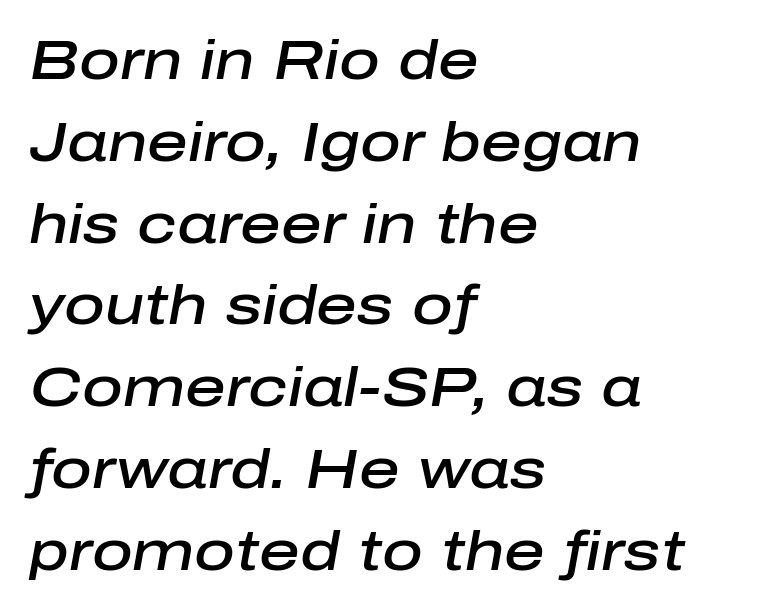
Q: Is the text bold? A: Semi-bold.
Q: Is the text italic (slanted)? A: Yes, it leans right by about 10 degrees.
Q: Is the text underlined? A: No.
Q: How is the paragraph aligned? A: Left-aligned.
Q: Is the spacing between letters normal or unusually wide? A: Normal.
Q: Is the spacing between lines tight, normal or loose? A: Normal.
Q: Width (condensed, normal, or wide)? A: Normal.
Q: Stroke contrast? A: Low.
Q: x-height? A: Medium.
Q: Monospaced? A: No.
